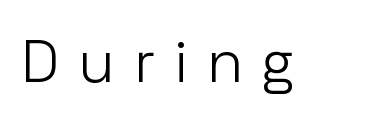
Q: Is the text bold? A: No.
Q: Is the text italic (slanted)? A: No, it is upright.
Q: Is the typeface a serif or a sans-serif typeface? A: Sans-serif.
Q: Is the text underlined? A: No.
Q: Is the spacing between letters normal or unusually wide? A: Unusually wide.
Q: Width (condensed, normal, or wide)? A: Normal.
Q: Stroke contrast? A: Low.
Q: x-height? A: Medium.
Q: Monospaced? A: No.
